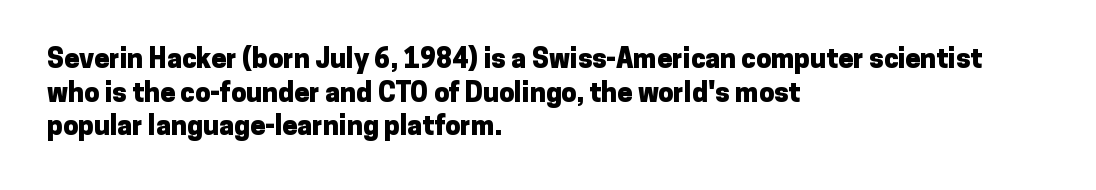
Q: Is the text bold? A: Yes.
Q: Is the text italic (slanted)? A: No, it is upright.
Q: Is the text underlined? A: No.
Q: How is the paragraph aligned? A: Left-aligned.
Q: Is the spacing between letters normal or unusually wide? A: Normal.
Q: Is the spacing between lines tight, normal or loose? A: Normal.
